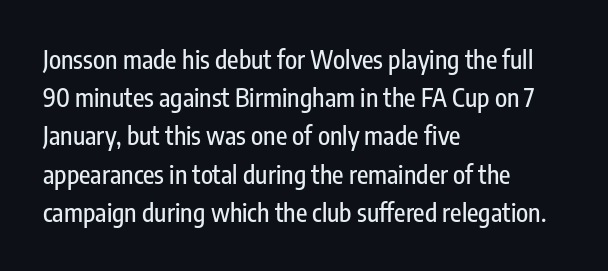
The image shows 25 px text type, upright; set left-aligned, normal line spacing (1.53x), normal letter spacing, not underlined.
